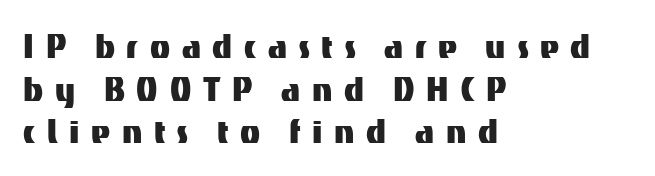
Q: Is the text italic (slanted)? A: No, it is upright.
Q: Is the typeface a serif or a sans-serif typeface? A: Sans-serif.
Q: Is the text underlined? A: No.
Q: How is the paragraph aligned? A: Left-aligned.
Q: Is the spacing between letters normal or unusually wide? A: Unusually wide.
Q: Is the spacing between lines tight, normal or loose? A: Tight.
Q: Width (condensed, normal, or wide)? A: Normal.
Q: Stroke contrast? A: Medium.
Q: x-height? A: Medium.
Q: Monospaced? A: No.
